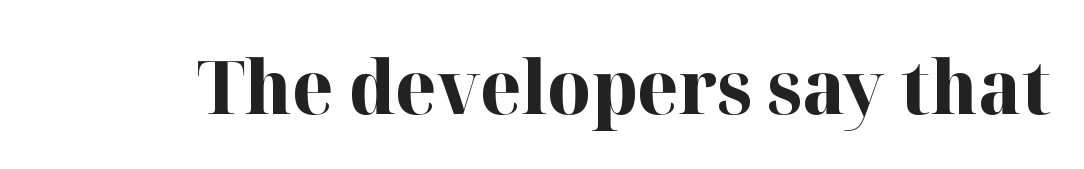
{"serif": "yes", "italic": "no", "bold": "yes", "weight": "bold", "width": "normal", "stroke_contrast": "high", "x_height": "medium", "monospaced": "no", "underline": "no", "letter_spacing": "normal", "letter_spacing_em": 0.0, "glyph_px": 75}
